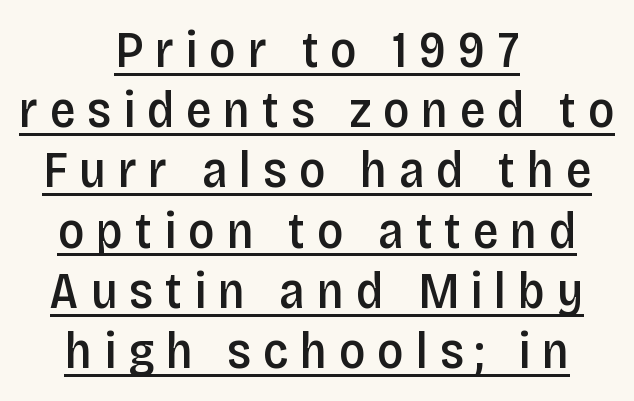
The image shows 51 px semibold, condensed sans-serif type, upright; set centered, line spacing 1.18x, unusually wide letter spacing (+0.23 em), underlined; low stroke contrast and a large x-height.
